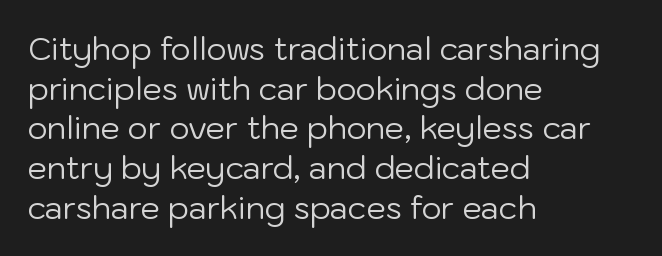
The image shows 31 px regular-weight sans-serif type, upright; set left-aligned, normal line spacing (1.28x), normal letter spacing, not underlined; low stroke contrast and a medium x-height.
